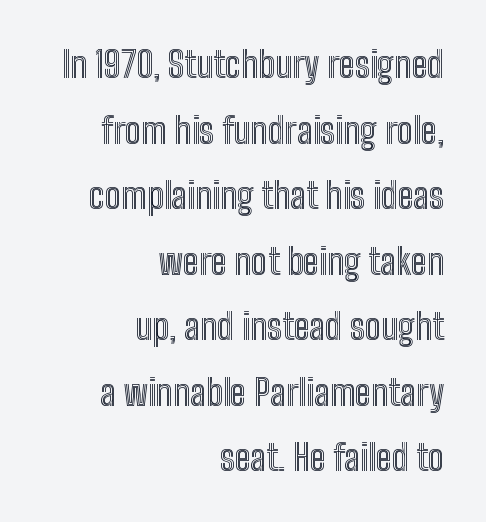
The image shows 36 px condensed type, upright; set right-aligned, line spacing 1.82x, normal letter spacing, not underlined; a medium x-height.
